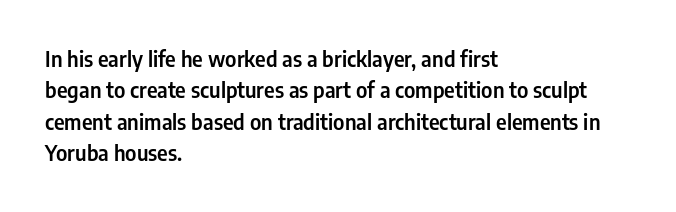
The image shows 21 px text type, upright; set left-aligned, normal line spacing (1.5x), normal letter spacing, not underlined.
